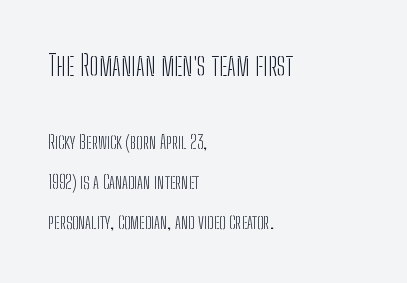
Note the varied advance widths — an 'i' is clearly narrower than an 'm'. Characters follow at the spacing the type designer built in. You can tell it's not italic because the verticals are truly vertical. Size contrast runs from large at the top to small at the bottom.
